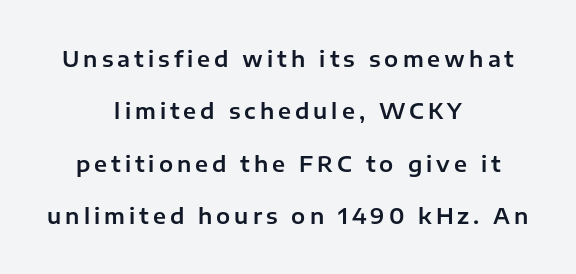
The image shows 21 px text type, upright; set centered, loose line spacing (2.49x), not underlined.
